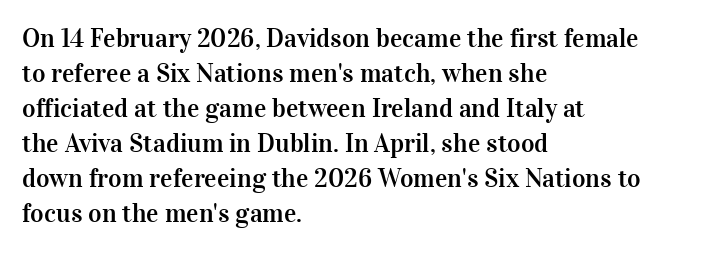
Upright lettering throughout. A classic flush-left, rag-right setting is used for this passage. Underlining? Definitely not there. The passage shown stacks its lines at a standard gap. The letterforms sit shoulder to shoulder at normal distance.
